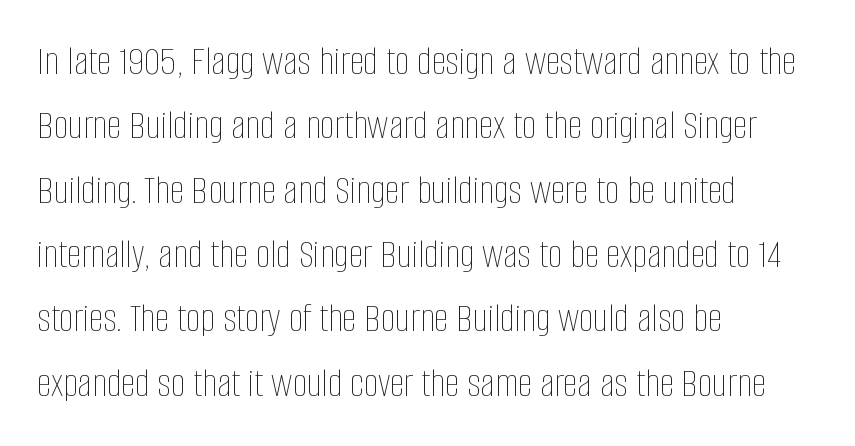
Q: Is the text bold? A: No.
Q: Is the text italic (slanted)? A: No, it is upright.
Q: Is the text underlined? A: No.
Q: How is the paragraph aligned? A: Left-aligned.
Q: Is the spacing between letters normal or unusually wide? A: Normal.
Q: Is the spacing between lines tight, normal or loose? A: Normal.
Q: Width (condensed, normal, or wide)? A: Condensed.
Q: Stroke contrast? A: Low.
Q: x-height? A: Large.
Q: Monospaced? A: No.
